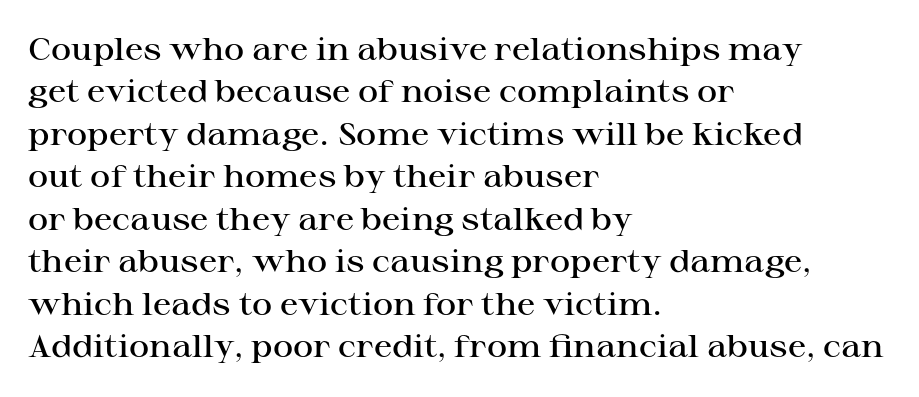
{"serif": "yes", "italic": "no", "bold": "semi", "weight": "semibold", "width": "wide", "stroke_contrast": "high", "x_height": "medium", "monospaced": "no", "underline": "no", "align": "left", "line_spacing": "normal", "line_spacing_ratio": 1.37, "letter_spacing": "normal", "letter_spacing_em": 0.0, "glyph_px": 31}
